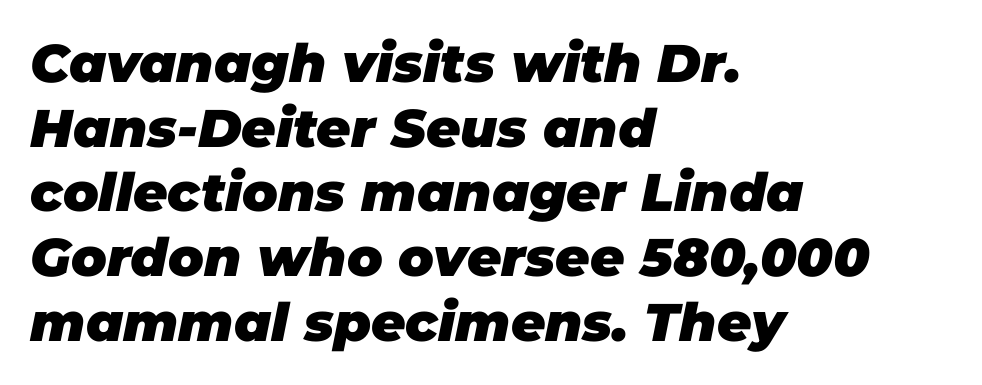
{"italic": "yes", "lean": "right", "slant_degrees": 11, "bold": "yes", "weight": "heavy", "width": "normal", "stroke_contrast": "low", "x_height": "large", "monospaced": "no", "underline": "no", "align": "left", "line_spacing_ratio": 1.22, "letter_spacing": "normal", "letter_spacing_em": 0.0, "glyph_px": 53}
